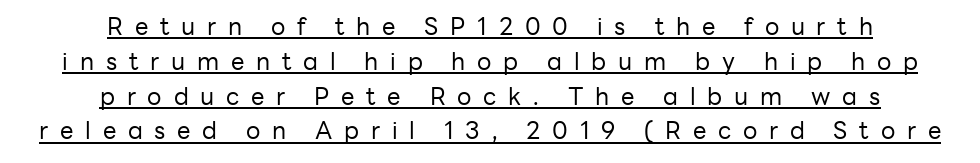
This rendering widens character spacing well past its baseline value. No extra ink here — the face is not bold. Descenders here cross a horizontal rule under the line. Designer's note — italics off, roman on. Leftover space on each line is divided equally before and after the words.
